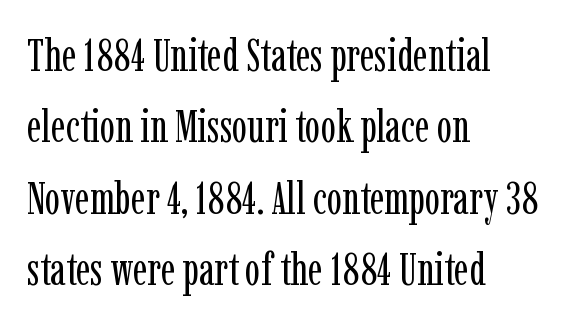
The area under the type is left untouched. In CSS terms this would be text-align: left. Reading down the column, the eye jumps a familiar distance to each next line. Vertical stems look standard width or narrower in stroke. Italic: no, the glyphs are upright roman.
